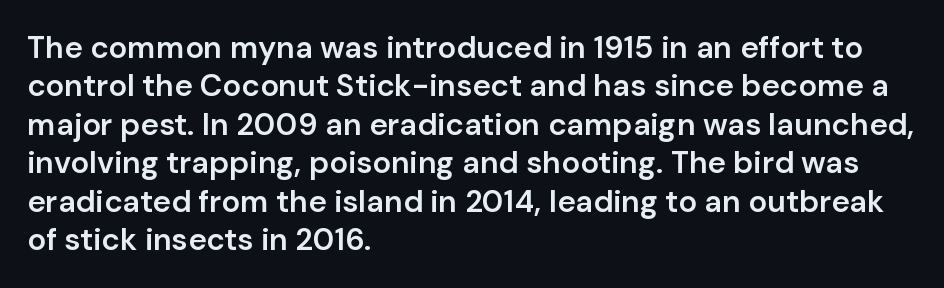
Q: Is the text bold? A: Semi-bold.
Q: Is the text italic (slanted)? A: No, it is upright.
Q: Is the typeface a serif or a sans-serif typeface? A: Sans-serif.
Q: Is the text underlined? A: No.
Q: How is the paragraph aligned? A: Left-aligned.
Q: Is the spacing between letters normal or unusually wide? A: Normal.
Q: Width (condensed, normal, or wide)? A: Normal.
Q: Stroke contrast? A: Low.
Q: x-height? A: Medium.
Q: Monospaced? A: No.
